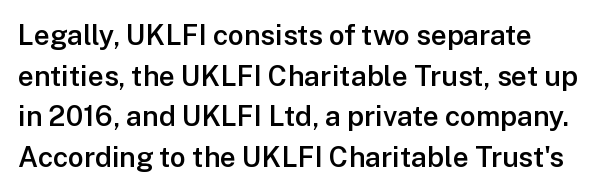
The image shows 28 px semibold sans-serif type, upright; set normal line spacing (1.45x), normal letter spacing, not underlined; low stroke contrast and a medium x-height.
